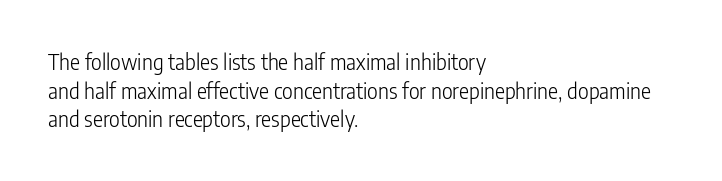
Line beginnings align vertically; line endings do not. Whoever set this chose a conventional vertical rhythm. Stroke mass is kept to a normal reading level or below. Nobody touched the tracking dial on this one.
